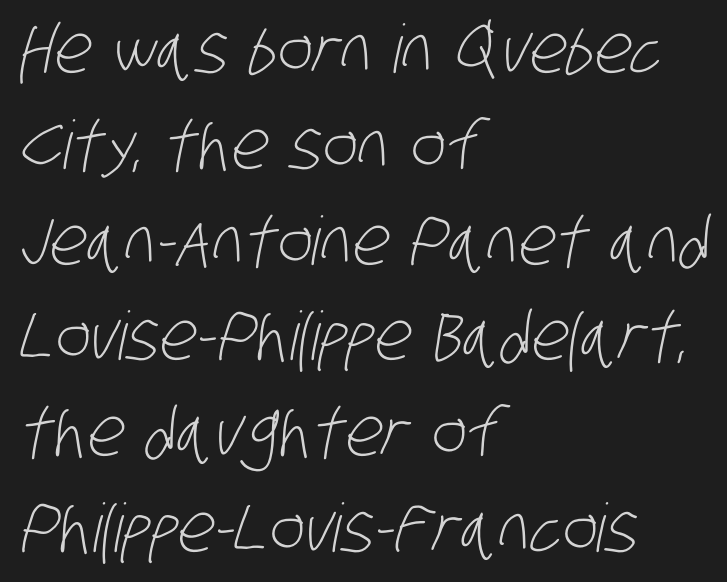
{"serif": "no", "bold": "no", "weight": "light", "width": "condensed", "stroke_contrast": "low", "x_height": "large", "monospaced": "no", "underline": "no", "align": "left", "line_spacing": "normal", "line_spacing_ratio": 1.43, "letter_spacing": "normal", "letter_spacing_em": 0.0, "glyph_px": 67}
